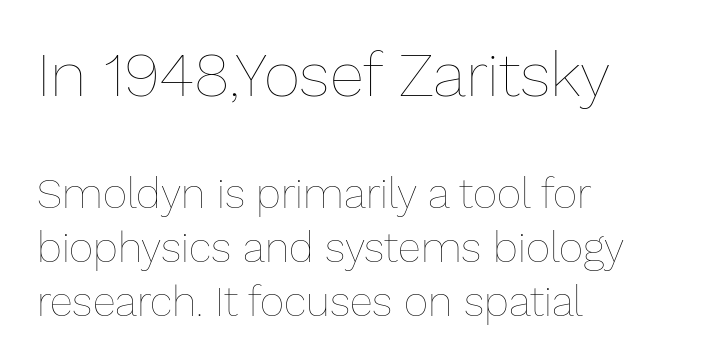
{"italic": "no", "bold": "no", "weight": "thin", "width": "normal", "stroke_contrast": "low", "x_height": "medium", "monospaced": "no", "underline": "no", "align": "left", "line_spacing": "normal", "line_spacing_ratio": 1.28, "letter_spacing": "normal", "letter_spacing_em": 0.0, "larger_block": "first", "size_ratio": 1.5, "glyph_px": 63}
